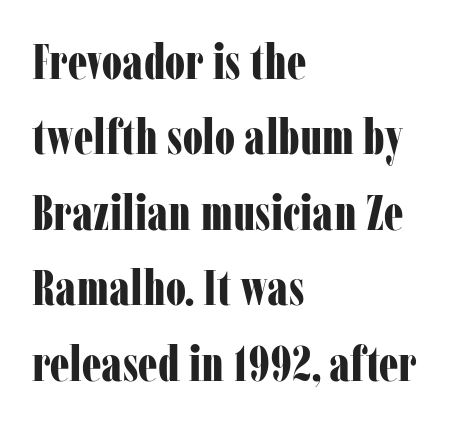
Q: Is the text bold? A: Yes.
Q: Is the text italic (slanted)? A: No, it is upright.
Q: Is the typeface a serif or a sans-serif typeface? A: Serif.
Q: Is the text underlined? A: No.
Q: How is the paragraph aligned? A: Left-aligned.
Q: Is the spacing between letters normal or unusually wide? A: Normal.
Q: Is the spacing between lines tight, normal or loose? A: Normal.
Q: Width (condensed, normal, or wide)? A: Condensed.
Q: Stroke contrast? A: Low.
Q: x-height? A: Medium.
Q: Monospaced? A: No.
